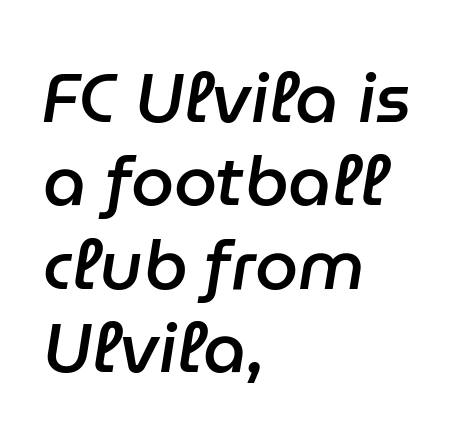
The image shows 69 px semibold type, italic (leaning right); set left-aligned, line spacing 1.21x, normal letter spacing, not underlined; low stroke contrast and a medium x-height.
